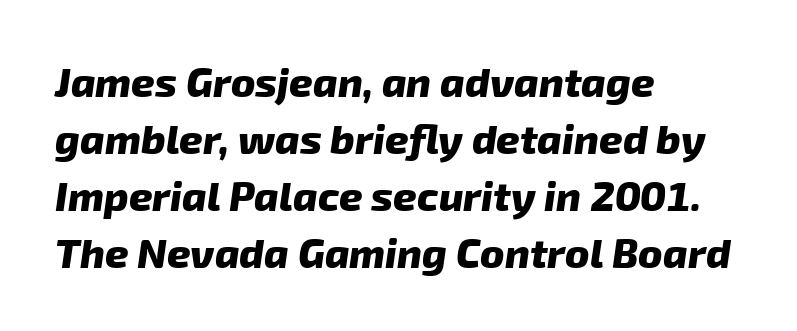
This rendering features lettering with no underline. Heft: maximum for text — a bold. This rendering leaves character spacing at its baseline value. If you drew a ruler down the left edge, every line would touch it. A typesetter would call this leading conventional body-copy spacing. The rendering uses natural spacing where letterforms have individual widths.
